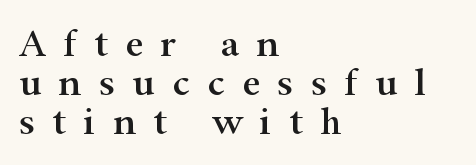
{"serif": "yes", "italic": "no", "width": "wide", "stroke_contrast": "high", "x_height": "small", "monospaced": "no", "underline": "no", "align": "left", "line_spacing": "tight", "line_spacing_ratio": 0.97, "letter_spacing": "wide", "letter_spacing_em": 0.43, "glyph_px": 40}
